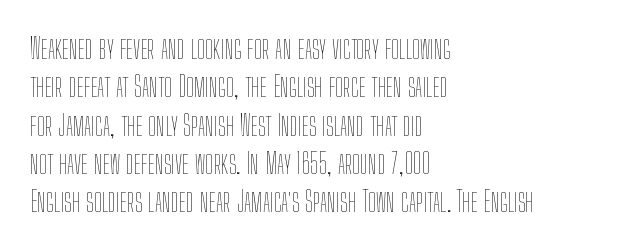
The image shows 29 px thin, condensed type, upright; set left-aligned, normal line spacing (1.32x), normal letter spacing, not underlined; low stroke contrast and a medium x-height.
